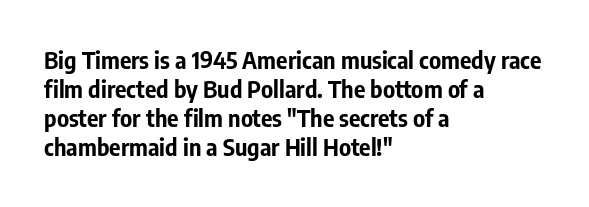
Q: Is the text bold? A: Yes.
Q: Is the text italic (slanted)? A: No, it is upright.
Q: Is the text underlined? A: No.
Q: How is the paragraph aligned? A: Left-aligned.
Q: Is the spacing between letters normal or unusually wide? A: Normal.
